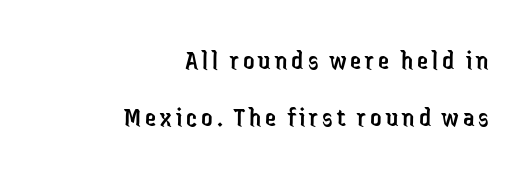
{"serif": "no", "italic": "no", "bold": "no", "weight": "regular", "width": "condensed", "stroke_contrast": "low", "x_height": "medium", "monospaced": "no", "underline": "no", "align": "right", "line_spacing": "loose", "line_spacing_ratio": 2.03, "glyph_px": 28}
